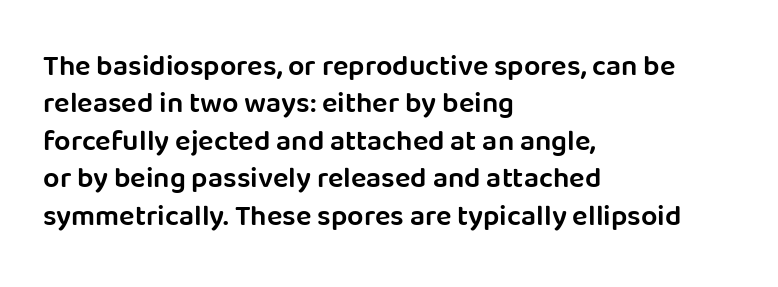
Q: Is the text bold? A: Semi-bold.
Q: Is the text italic (slanted)? A: No, it is upright.
Q: Is the typeface a serif or a sans-serif typeface? A: Sans-serif.
Q: Is the text underlined? A: No.
Q: How is the paragraph aligned? A: Left-aligned.
Q: Is the spacing between letters normal or unusually wide? A: Normal.
Q: Is the spacing between lines tight, normal or loose? A: Normal.
Q: Width (condensed, normal, or wide)? A: Normal.
Q: Stroke contrast? A: Low.
Q: x-height? A: Large.
Q: Monospaced? A: No.
